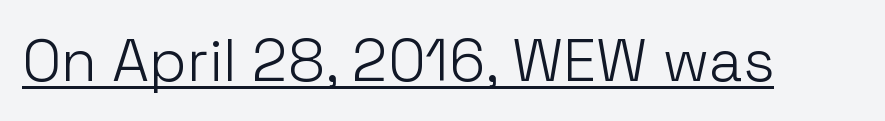
The image shows 59 px light sans-serif type, upright; set normal letter spacing, underlined; low stroke contrast and a medium x-height.
